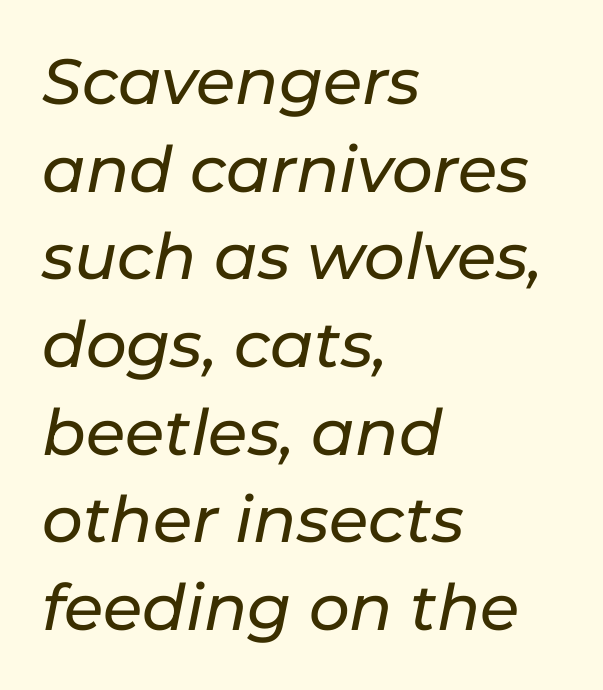
The image shows 64 px text type, italic (leaning right); set left-aligned, normal line spacing (1.37x), normal letter spacing, not underlined; low stroke contrast and a medium x-height.
